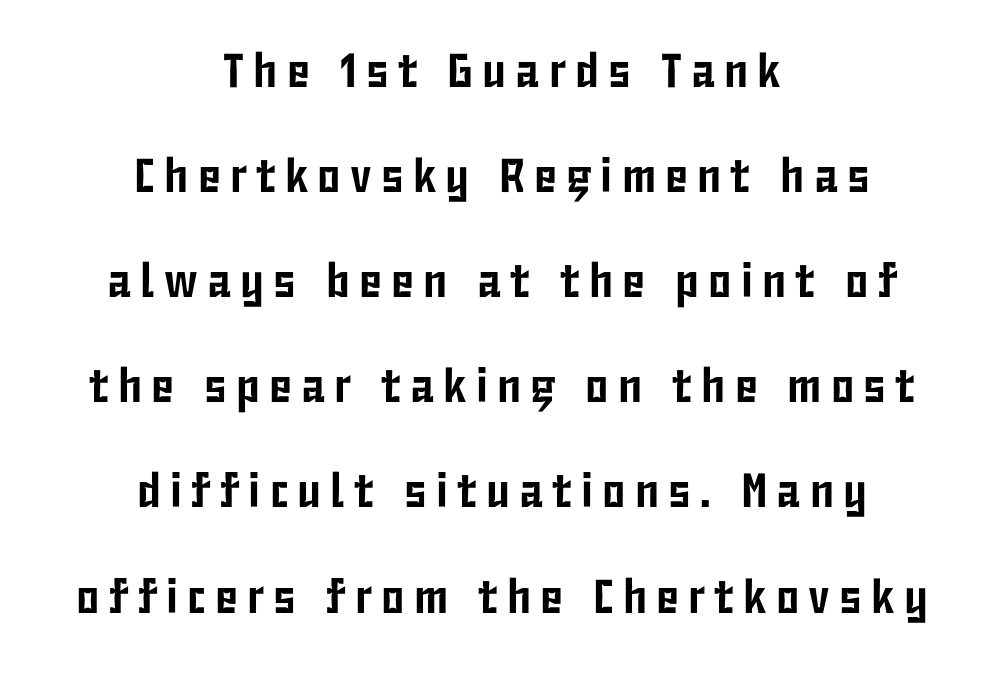
Style check: upright. Notice how the passage keeps no hard edge, just a central spine. Students, observe: this is what heavily led, spacious text looks like. Note the varied advance widths — an 'i' is clearly narrower than an 'm'. Are there feet on the stems? There aren't — it's a sans.
